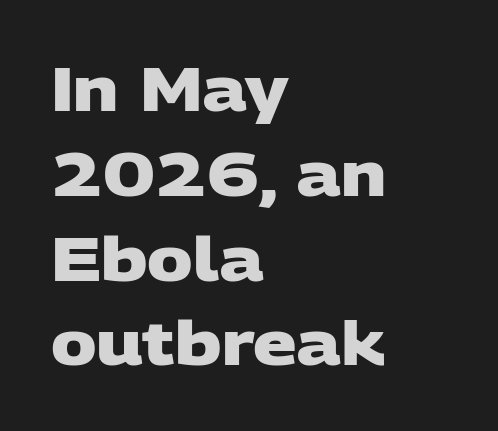
{"serif": "no", "bold": "yes", "weight": "heavy", "width": "wide", "stroke_contrast": "low", "x_height": "large", "monospaced": "no", "underline": "no", "align": "left", "line_spacing": "normal", "line_spacing_ratio": 1.39, "letter_spacing": "normal", "letter_spacing_em": 0.0, "glyph_px": 61}
